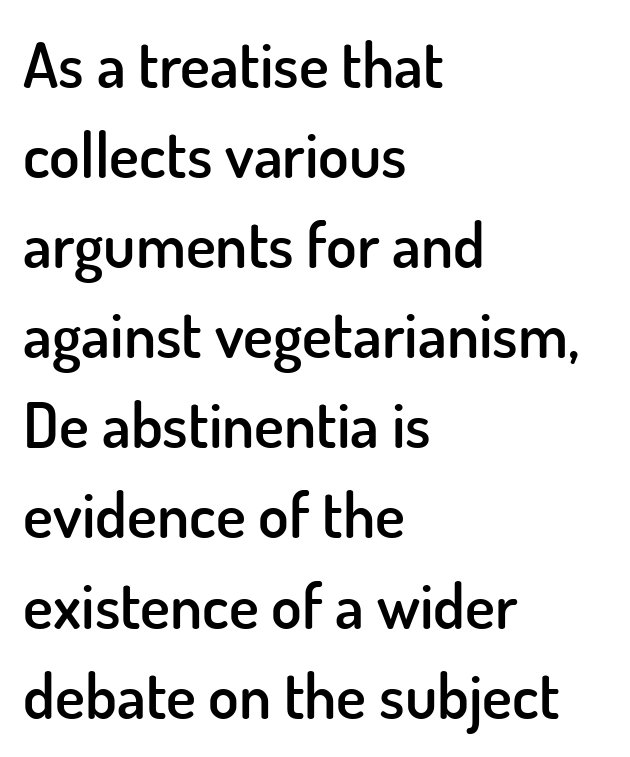
{"serif": "no", "italic": "no", "bold": "semi", "weight": "semibold", "width": "normal", "stroke_contrast": "low", "x_height": "small", "monospaced": "no", "underline": "no", "align": "left", "line_spacing": "normal", "line_spacing_ratio": 1.43, "letter_spacing": "normal", "letter_spacing_em": 0.0, "glyph_px": 63}
